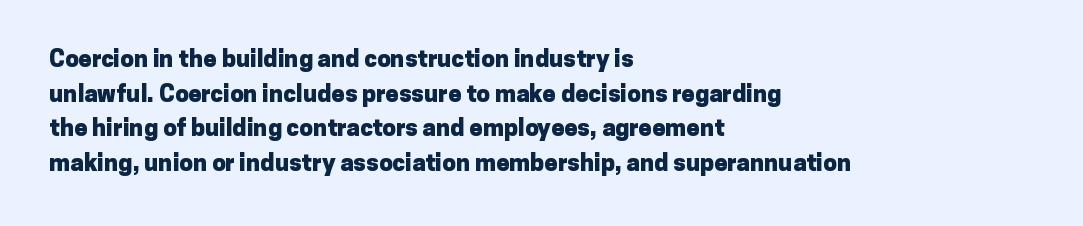
Rule under the text: the space is simply empty. Nothing unusual about the tracking: characters are spaced as the font intends. Leading: standard. This sample uses an upright cut, with every glyph sitting square on the baseline. Set as a true bold cut, around the 700 mark. Line beginnings align vertically; line endings do not.
